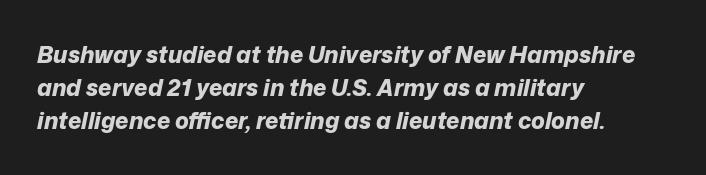
Rendered with sloped, italic letterforms. Lines of text with bare space underneath. There is no visible air inserted between adjacent glyphs. I'd describe the lettering as bold — thick and assertive. Vertical spacing — default.
